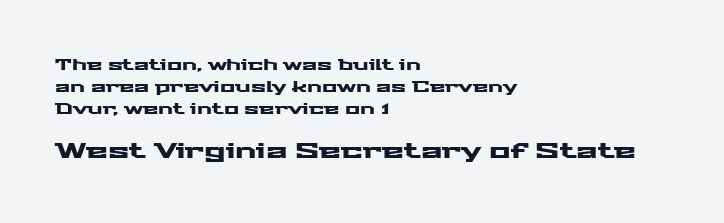
In terms of letterspacing, this is plain default setting. The lettering stays uniformly vertical, giving the passage a roman look. Which chunk is bigger? The second one — the bottom block dwarfs the top. The lines are quadded left. The zone under the glyphs is completely vacant. The lines sit at an ordinary, default distance from one another.
